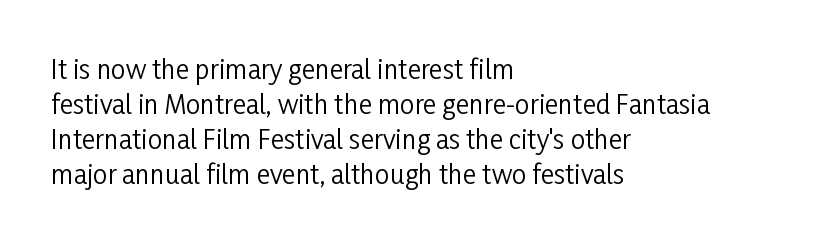
{"italic": "no", "bold": "no", "underline": "no", "align": "left", "line_spacing": "normal", "line_spacing_ratio": 1.35, "letter_spacing": "normal", "letter_spacing_em": 0.0, "glyph_px": 26}
